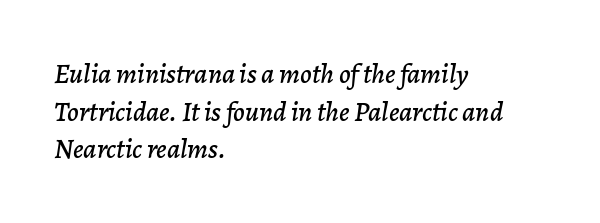
Q: Is the text italic (slanted)? A: Yes, it leans right by about 7 degrees.
Q: Is the text underlined? A: No.
Q: How is the paragraph aligned? A: Left-aligned.
Q: Is the spacing between letters normal or unusually wide? A: Normal.
Q: Is the spacing between lines tight, normal or loose? A: Normal.
Q: Width (condensed, normal, or wide)? A: Normal.
Q: Stroke contrast? A: Low.
Q: x-height? A: Medium.
Q: Monospaced? A: No.
